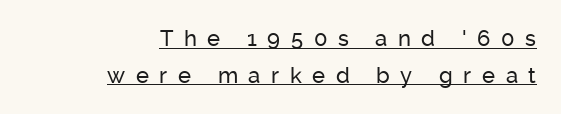
Underline: present. Posture: upright roman. The gaps between neighbouring characters are conspicuously large. The passage is arranged like a letterhead date or caption credit — flush right. Quick note: interline space is typical.
